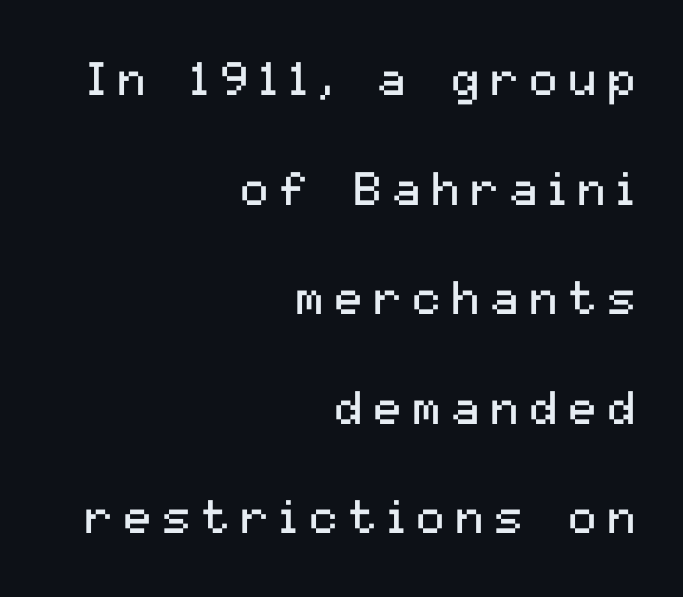
Q: Is the text bold? A: No.
Q: Is the text italic (slanted)? A: No, it is upright.
Q: Is the typeface a serif or a sans-serif typeface? A: Sans-serif.
Q: Is the text underlined? A: No.
Q: How is the paragraph aligned? A: Right-aligned.
Q: Is the spacing between letters normal or unusually wide? A: Unusually wide.
Q: Is the spacing between lines tight, normal or loose? A: Loose.
Q: Width (condensed, normal, or wide)? A: Normal.
Q: Stroke contrast? A: Medium.
Q: x-height? A: Medium.
Q: Monospaced? A: No.
